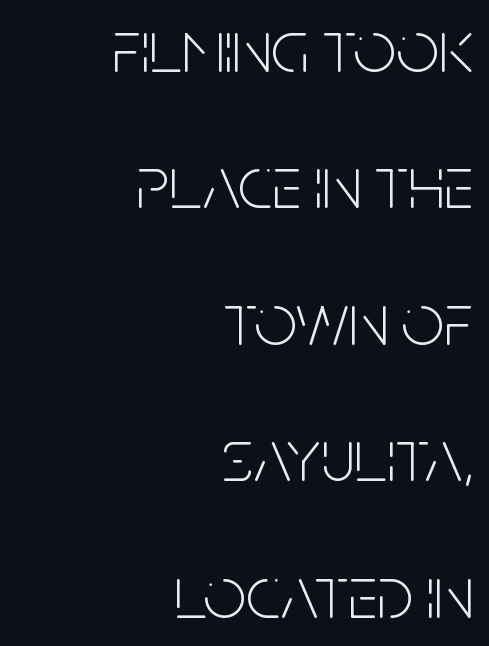
A typesetter would mark this as roman, not italic. Compared with typical body copy, the letter spacing here is the same. The passage shown is not bold in any degree. Bare-footed words on every line. The ragged edge is on the left, which tells us the setting is flush right. The designer went with a sans here, leaving each stem footless.
